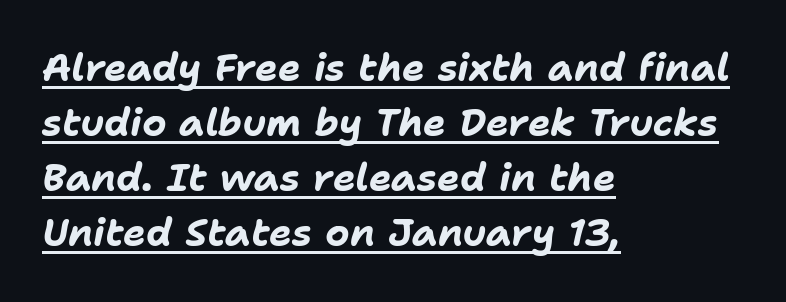
{"italic": "yes", "lean": "right", "slant_degrees": 11, "bold": "yes", "weight": "bold", "width": "normal", "stroke_contrast": "low", "x_height": "medium", "monospaced": "no", "underline": "yes", "align": "left", "line_spacing": "normal", "line_spacing_ratio": 1.45, "letter_spacing": "normal", "letter_spacing_em": 0.0, "glyph_px": 38}
